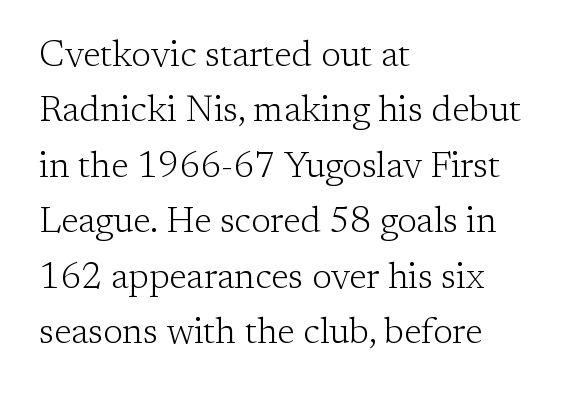
Q: Is the text bold? A: No.
Q: Is the text italic (slanted)? A: No, it is upright.
Q: Is the typeface a serif or a sans-serif typeface? A: Serif.
Q: Is the text underlined? A: No.
Q: How is the paragraph aligned? A: Left-aligned.
Q: Is the spacing between letters normal or unusually wide? A: Normal.
Q: Is the spacing between lines tight, normal or loose? A: Normal.
Q: Width (condensed, normal, or wide)? A: Normal.
Q: Stroke contrast? A: Low.
Q: x-height? A: Medium.
Q: Monospaced? A: No.
